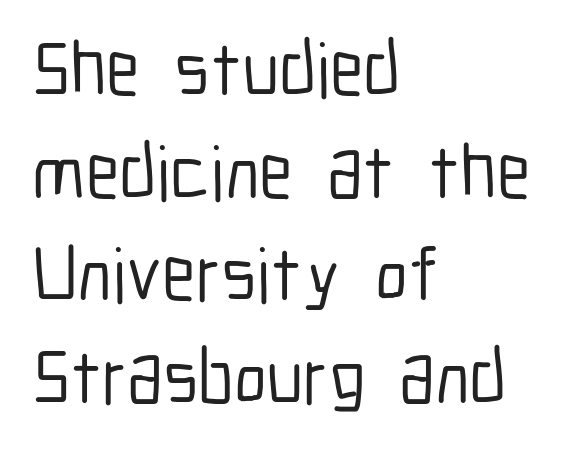
The image shows 76 px condensed sans-serif type, upright; set left-aligned, normal line spacing (1.35x), normal letter spacing, not underlined; low stroke contrast and a medium x-height.
